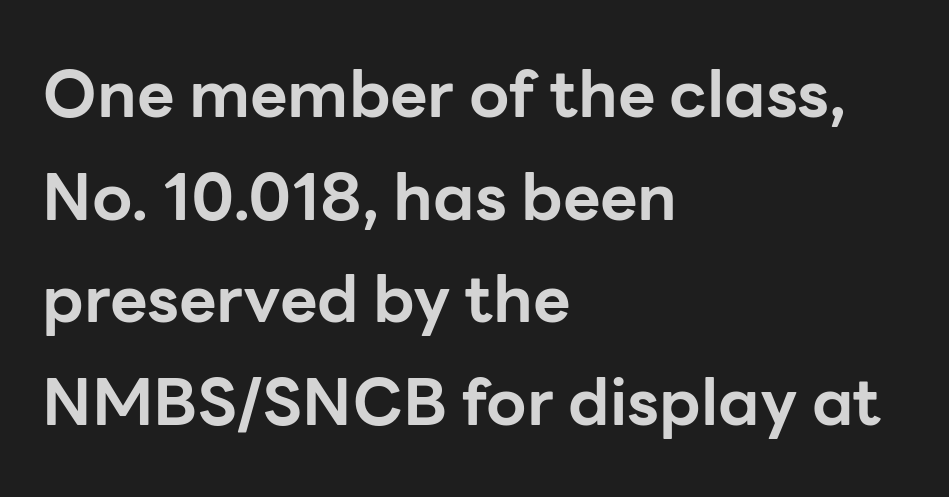
{"serif": "no", "italic": "no", "bold": "yes", "weight": "bold", "width": "normal", "stroke_contrast": "low", "x_height": "medium", "monospaced": "no", "underline": "no", "align": "left", "line_spacing": "normal", "line_spacing_ratio": 1.58, "letter_spacing": "normal", "letter_spacing_em": 0.0, "glyph_px": 65}
